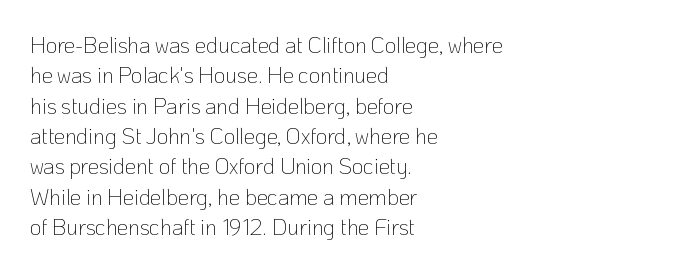
A quiet, ordinary-to-light weight characterises the typeface. The text block is weighted toward the left margin, trailing off unevenly rightward. This rendering leaves character spacing at its baseline value. Characters remain perfectly vertical along every line. The strip under each line holds only bare page.
